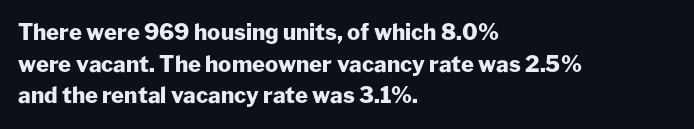
The image shows 22 px bold type, upright; set left-aligned, normal line spacing (1.44x), normal letter spacing, not underlined.
